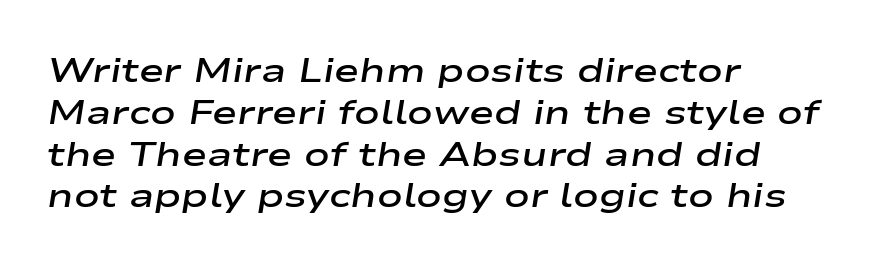
{"italic": "yes", "lean": "right", "slant_degrees": 9, "bold": "semi", "weight": "semibold", "width": "wide", "stroke_contrast": "low", "x_height": "medium", "monospaced": "no", "underline": "no", "align": "left", "line_spacing_ratio": 1.23, "letter_spacing": "normal", "letter_spacing_em": 0.0, "glyph_px": 34}
